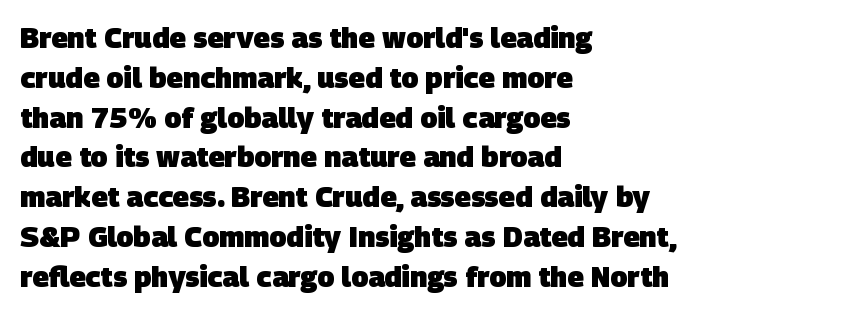
Look at the tracking — it's just the regular setting, nothing added. This rendering uses left alignment, leaving the right contour irregular. Font category for this specimen: sans-serif. Letters rest on an invisible, unmarked baseline. How would I describe the line gaps? Plain and ordinary.
